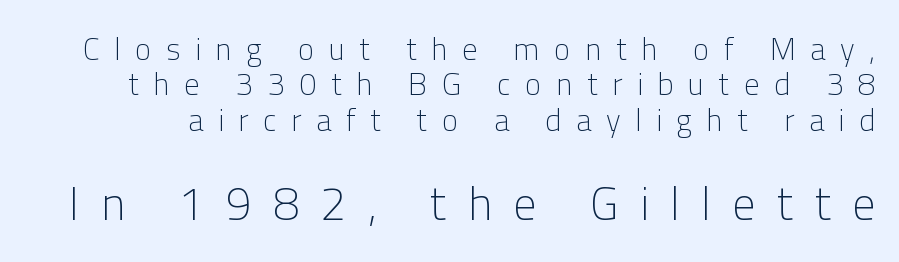
Whoever set this chose condensed vertical rhythm over breathing room. The emphasis by scale lands on block number two, below. The rendering shows plain stroke endings on the letterforms — a sans-serif design. Compared with typical body copy, the letter spacing here is much looser. Varying glyph widths throughout — classic text-font behaviour. The face looks like a standard text weight, possibly lighter.
